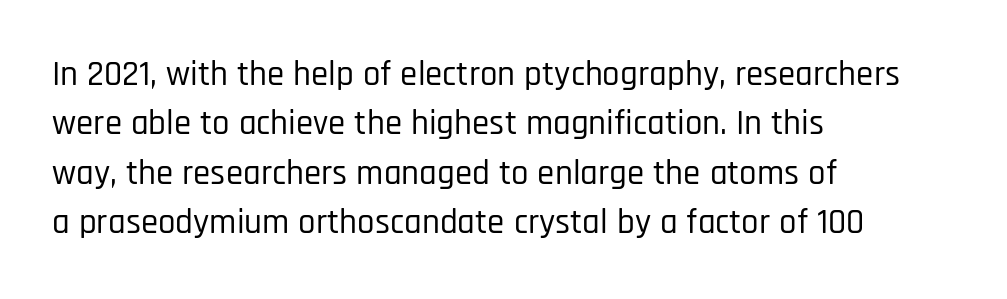
Layout note: lines flush left. The space beneath each line is pristine and unruled. Proportional: the letters do not fall into vertical columns. Check where the strokes stop: nothing finishes them off — pure sans.
